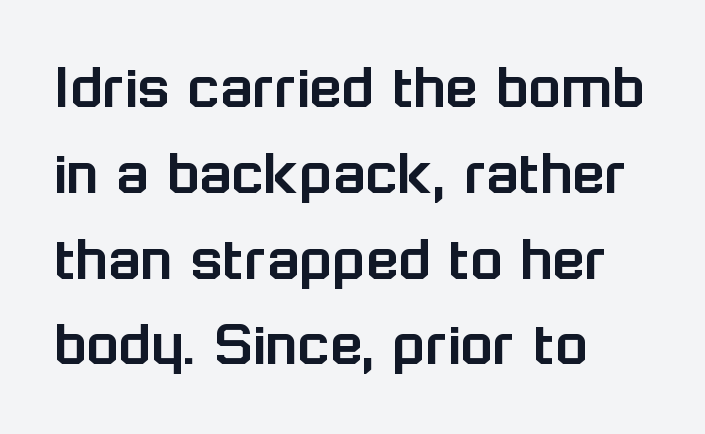
{"serif": "no", "italic": "no", "width": "normal", "stroke_contrast": "low", "x_height": "medium", "monospaced": "no", "underline": "no", "align": "left", "line_spacing": "normal", "line_spacing_ratio": 1.28, "letter_spacing": "normal", "letter_spacing_em": 0.0, "glyph_px": 67}
